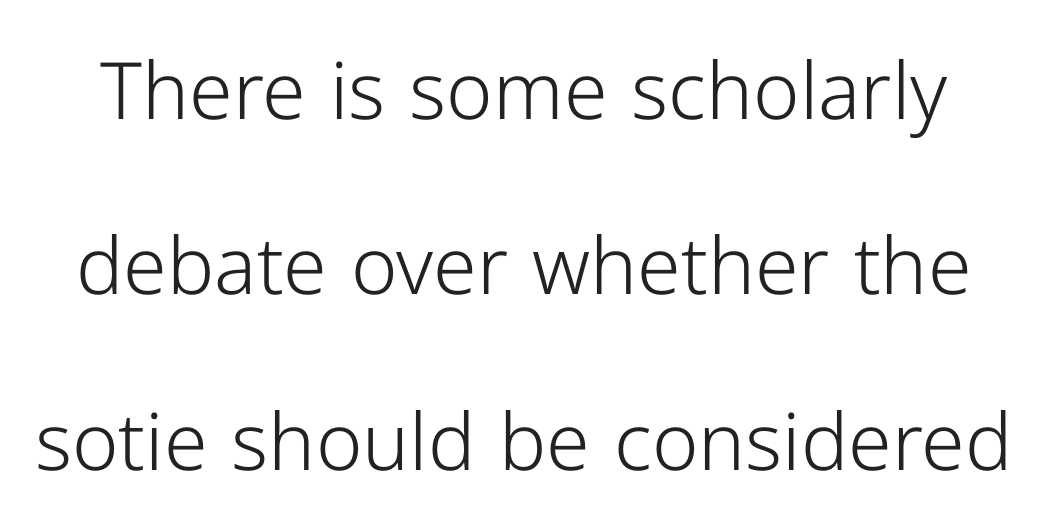
The image shows 79 px light sans-serif type, upright; set loose line spacing (2.22x), normal letter spacing, not underlined; low stroke contrast and a medium x-height.
